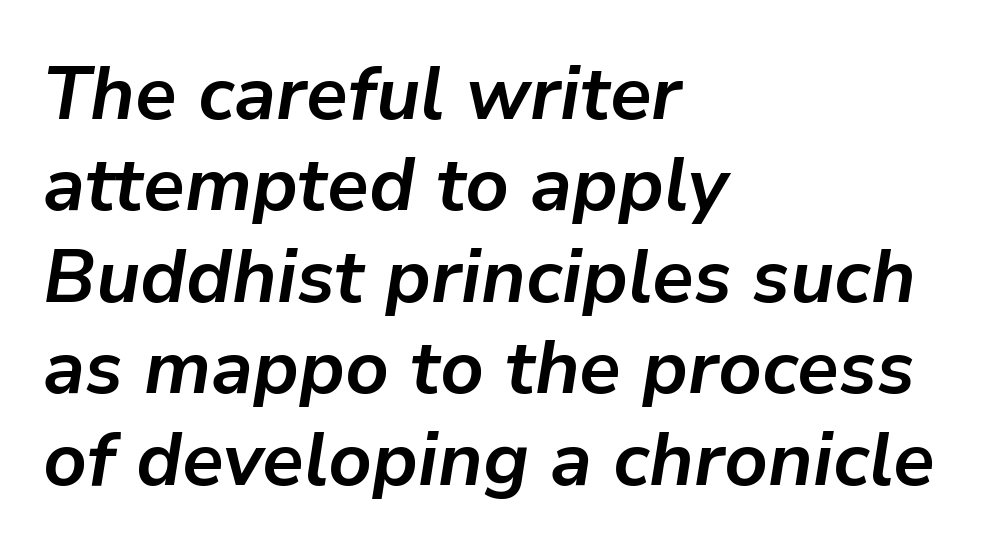
The image shows 75 px bold type, italic (leaning right); set left-aligned, line spacing 1.22x, normal letter spacing, not underlined; low stroke contrast and a medium x-height.
